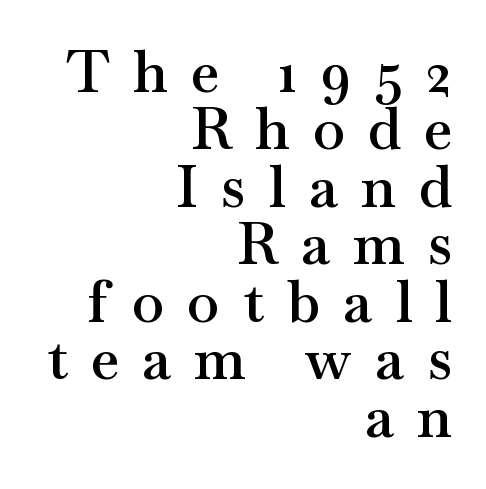
The image shows 58 px semibold, wide serif type, upright; set right-aligned, tight line spacing (0.99x), unusually wide letter spacing (+0.4 em), not underlined; medium stroke contrast and a small x-height.
